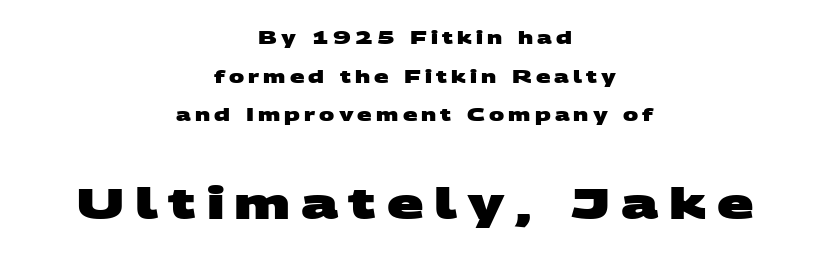
{"serif": "no", "bold": "yes", "weight": "heavy", "width": "wide", "stroke_contrast": "medium", "x_height": "large", "monospaced": "no", "underline": "no", "align": "center", "line_spacing": "loose", "line_spacing_ratio": 2.27, "letter_spacing": "wide", "letter_spacing_em": 0.24, "larger_block": "second", "size_ratio": 2.53, "glyph_px": 43}
